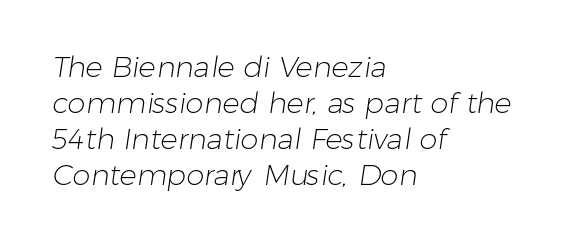
{"serif": "no", "bold": "no", "weight": "light", "width": "normal", "stroke_contrast": "low", "x_height": "medium", "monospaced": "no", "underline": "no", "align": "left", "line_spacing_ratio": 1.24, "letter_spacing": "normal", "letter_spacing_em": 0.0, "glyph_px": 29}
